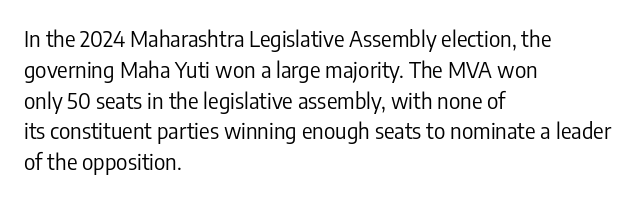
The image shows 22 px text type, upright; set left-aligned, normal line spacing (1.4x), normal letter spacing, not underlined.
